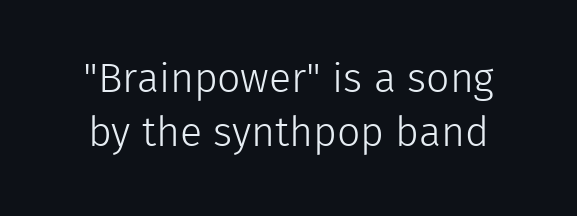
{"serif": "no", "italic": "no", "bold": "no", "weight": "light", "width": "normal", "x_height": "medium", "monospaced": "no", "underline": "no", "line_spacing": "normal", "line_spacing_ratio": 1.32, "letter_spacing": "normal", "letter_spacing_em": 0.0, "glyph_px": 41}
